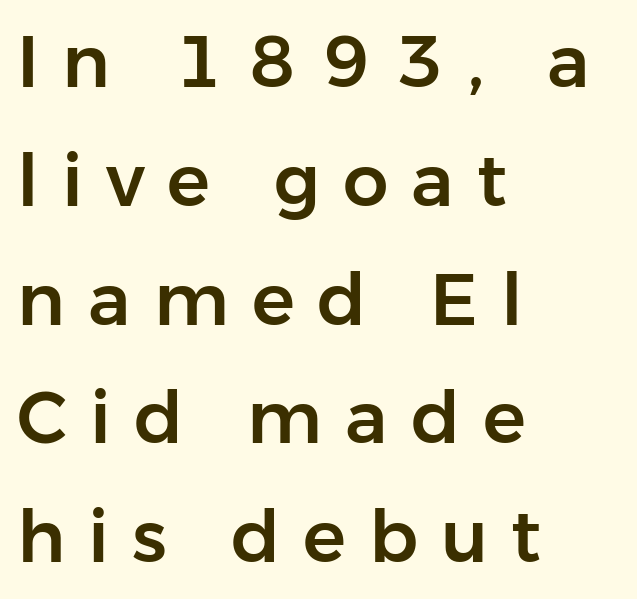
Q: Is the text italic (slanted)? A: No, it is upright.
Q: Is the typeface a serif or a sans-serif typeface? A: Sans-serif.
Q: Is the text underlined? A: No.
Q: How is the paragraph aligned? A: Left-aligned.
Q: Is the spacing between letters normal or unusually wide? A: Unusually wide.
Q: Is the spacing between lines tight, normal or loose? A: Normal.
Q: Width (condensed, normal, or wide)? A: Normal.
Q: Stroke contrast? A: Low.
Q: x-height? A: Medium.
Q: Monospaced? A: No.
